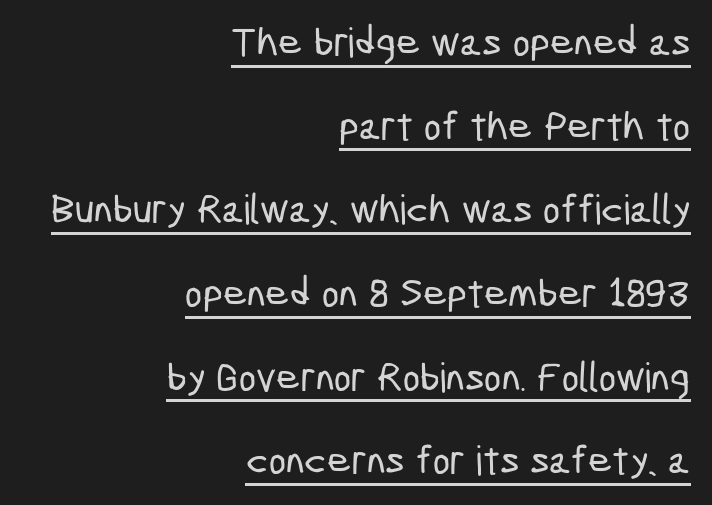
The image shows 41 px condensed sans-serif type; set right-aligned, loose line spacing (2.04x), normal letter spacing, underlined; low stroke contrast and a medium x-height.
